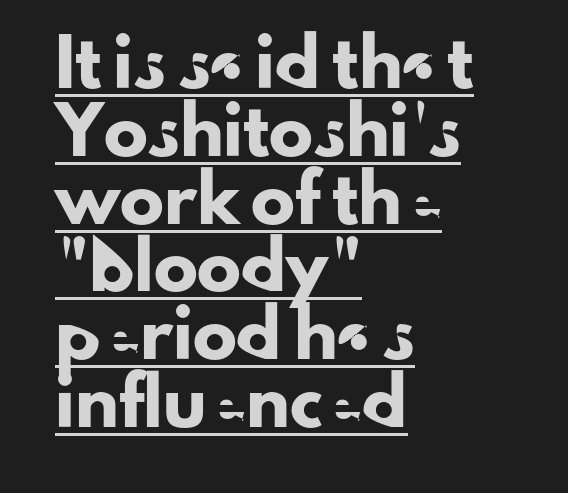
Q: Is the text italic (slanted)? A: No, it is upright.
Q: Is the typeface a serif or a sans-serif typeface? A: Sans-serif.
Q: Is the text underlined? A: Yes.
Q: How is the paragraph aligned? A: Left-aligned.
Q: Is the spacing between letters normal or unusually wide? A: Normal.
Q: Is the spacing between lines tight, normal or loose? A: Normal.
Q: Width (condensed, normal, or wide)? A: Normal.
Q: Stroke contrast? A: Low.
Q: x-height? A: Small.
Q: Monospaced? A: No.
